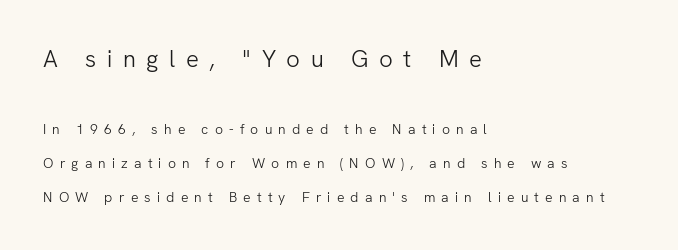
Posture: upright roman. If you measured baseline to baseline, you'd find a long distance. The typeface has the unassuming heft of standard copy or less. Observe the wide spacing: letters keep a clear distance from each other. Leftover space on each line is placed entirely after the last word.
